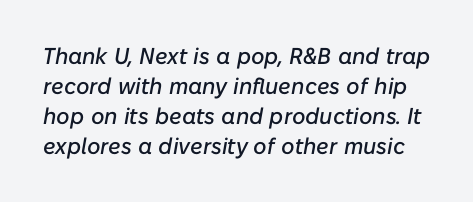
The image shows 23 px text type, italic (leaning right); set normal line spacing (1.3x), normal letter spacing, not underlined.
